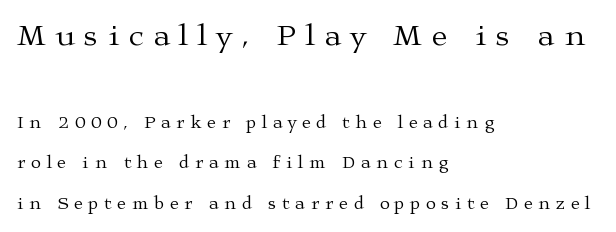
Q: Is the text bold? A: No.
Q: Is the text italic (slanted)? A: No, it is upright.
Q: Is the typeface a serif or a sans-serif typeface? A: Serif.
Q: Is the text underlined? A: No.
Q: How is the paragraph aligned? A: Left-aligned.
Q: Is the spacing between letters normal or unusually wide? A: Unusually wide.
Q: Is the spacing between lines tight, normal or loose? A: Loose.
Q: Which block of text is set in a larger size, the first (top) or the second (bottom)? A: The first (top) one.
Q: Width (condensed, normal, or wide)? A: Wide.
Q: Stroke contrast? A: Medium.
Q: x-height? A: Medium.
Q: Monospaced? A: No.
